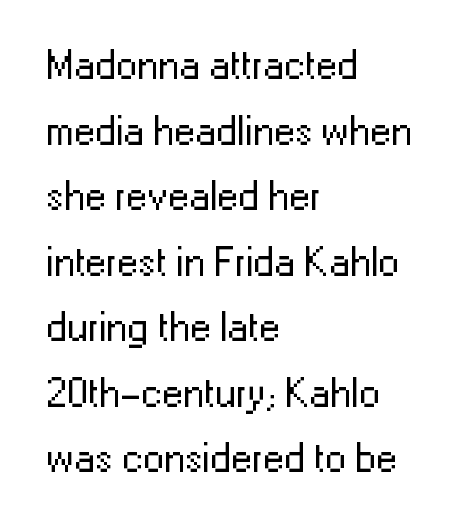
The leading is moderate, giving the passage an even texture. All the whitespace from short lines collects on the right. The strip under each line holds only bare page. Unlike italic type, these characters show no tilt at all.
